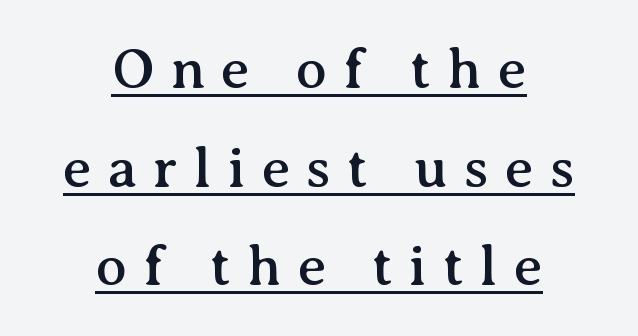
The face used here is proportionally spaced, like ordinary book or web type. Tracking value appears strongly positive — letters spread wide. Classification — serif. If you drew a line through each stem, it would be perfectly vertical.
